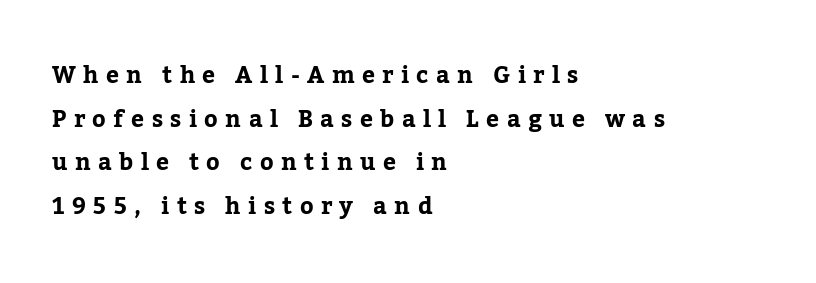
Q: Is the text italic (slanted)? A: No, it is upright.
Q: Is the text underlined? A: No.
Q: How is the paragraph aligned? A: Left-aligned.
Q: Is the spacing between letters normal or unusually wide? A: Unusually wide.
Q: Is the spacing between lines tight, normal or loose? A: Loose.
